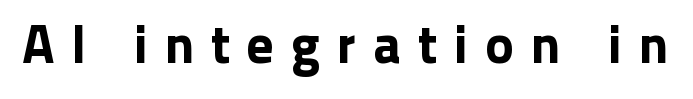
The type sits square on the baseline with zero lean. Looks like regular typesetting: each glyph gets only the width it needs. Beneath every word, the page is bare. The passage shown is typeset with a sans-serif family. There is plenty of visible air inserted between adjacent glyphs.
